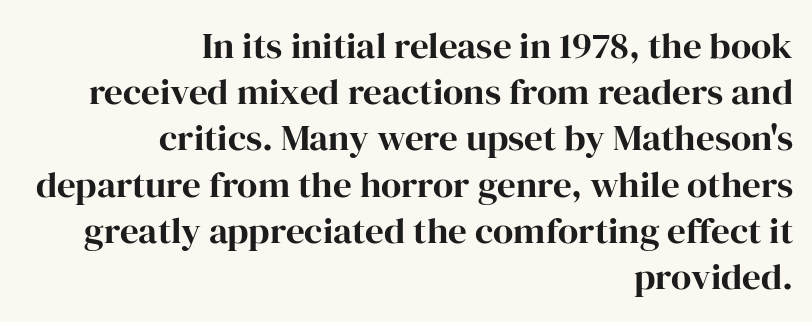
Q: Is the text italic (slanted)? A: No, it is upright.
Q: Is the typeface a serif or a sans-serif typeface? A: Serif.
Q: Is the text underlined? A: No.
Q: How is the paragraph aligned? A: Right-aligned.
Q: Is the spacing between letters normal or unusually wide? A: Normal.
Q: Is the spacing between lines tight, normal or loose? A: Normal.
Q: Width (condensed, normal, or wide)? A: Normal.
Q: Stroke contrast? A: High.
Q: x-height? A: Medium.
Q: Monospaced? A: No.
